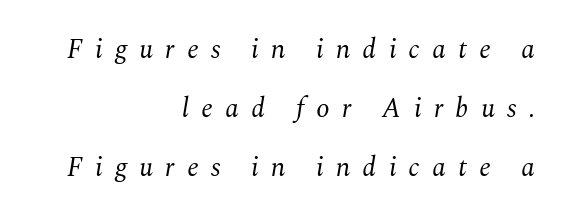
{"italic": "yes", "lean": "right", "slant_degrees": 10, "bold": "no", "underline": "no", "align": "right", "line_spacing": "loose", "line_spacing_ratio": 2.18, "letter_spacing": "wide", "letter_spacing_em": 0.45, "glyph_px": 27}
